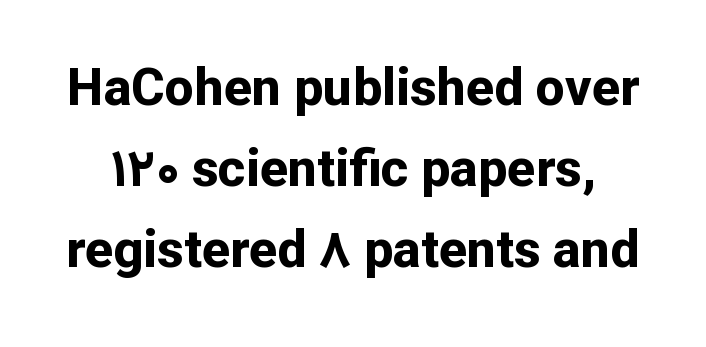
The lettering holds an erect, upright posture throughout. The face used here has the dense, thick strokes of a bold. Notice how descenders clear the ascenders below comfortably — that's standard leading. A typesetter would call this proportional, since set widths differ per character. Just letters on the line, the space beneath them empty.
